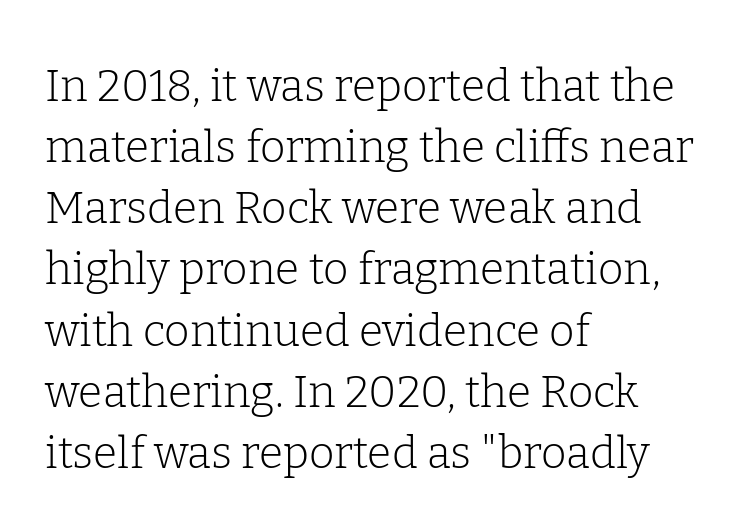
{"serif": "yes", "italic": "no", "bold": "no", "weight": "light", "width": "normal", "stroke_contrast": "low", "x_height": "medium", "monospaced": "no", "underline": "no", "align": "left", "line_spacing": "normal", "line_spacing_ratio": 1.39, "letter_spacing": "normal", "letter_spacing_em": 0.0, "glyph_px": 44}
